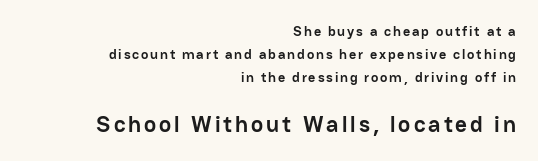
The image shows 23 px bold type, upright; set right-aligned, normal line spacing (1.63x), not underlined; the second (bottom) block is 1.64x larger.
